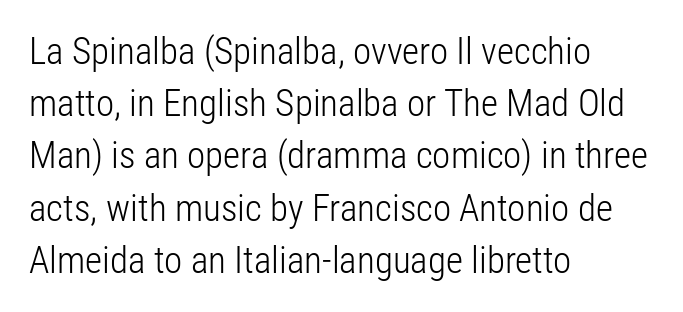
Does the leading feel generous? No, just average. Underlining? Definitely not there. Nothing heavy about these letters — not bold at all. Short note: letters normally spaced. The font family rendered here belongs to the sans-serif group. The type sits square on the baseline with zero lean.
